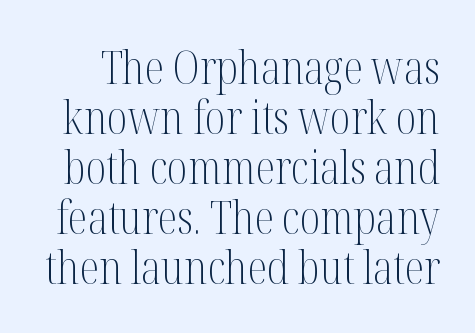
The letters advance in unequal steps, a hallmark of proportional type. Caption: face not bold, strokes unweighted. Underline: absent. Every character sits straight up, as roman type does. How would I describe the line gaps? Narrow and economical. The letterforms sit shoulder to shoulder at normal distance.
